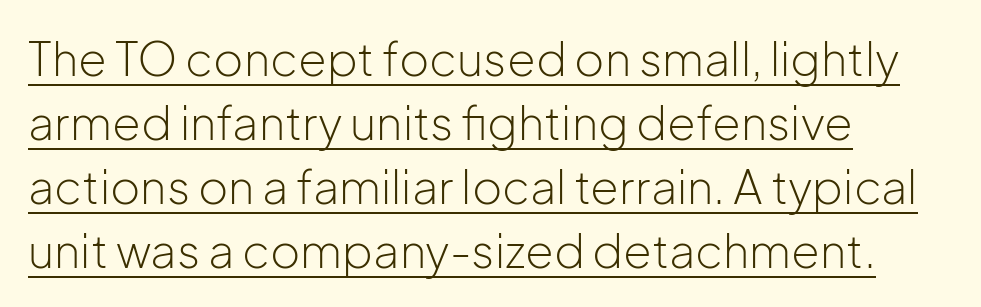
Compared with a centered layout, this one pins lines to the left instead. This sample uses a sans-serif face. The font sits on the lighter half of the weight spectrum, regular included. The rendering uses natural spacing where letterforms have individual widths. The words here are underlined.
